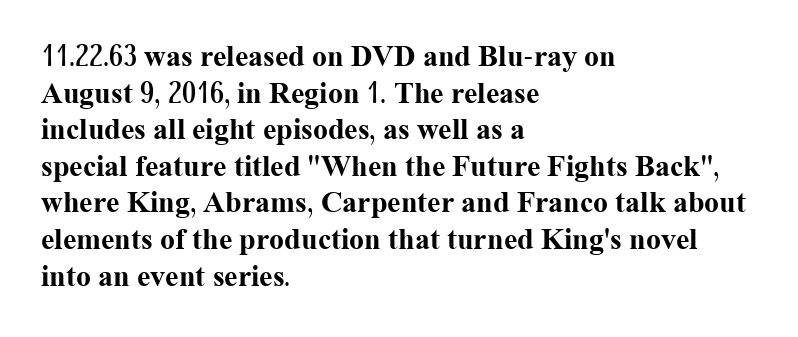
{"serif": "yes", "italic": "no", "bold": "yes", "weight": "bold", "width": "normal", "stroke_contrast": "medium", "x_height": "medium", "monospaced": "no", "underline": "no", "align": "left", "line_spacing_ratio": 1.22, "letter_spacing": "normal", "letter_spacing_em": 0.0, "glyph_px": 30}
